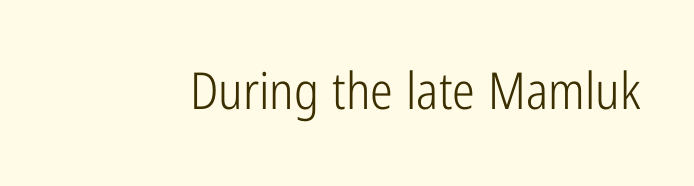
A typesetter would call this zero additional tracking. Serifs: no, the terminals of the letterforms are clean. Ordinary non-slanted type is in use. Is this a fixed-width face? No — the glyphs have proportional, varying widths. The weight tops out at a normal text grade.
